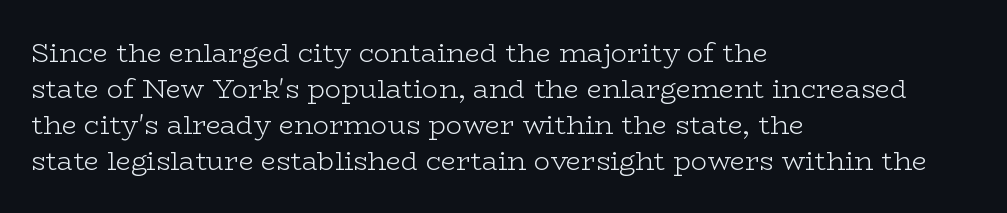
The image shows 27 px text type, upright; set left-aligned, normal line spacing (1.33x), normal letter spacing, not underlined.
